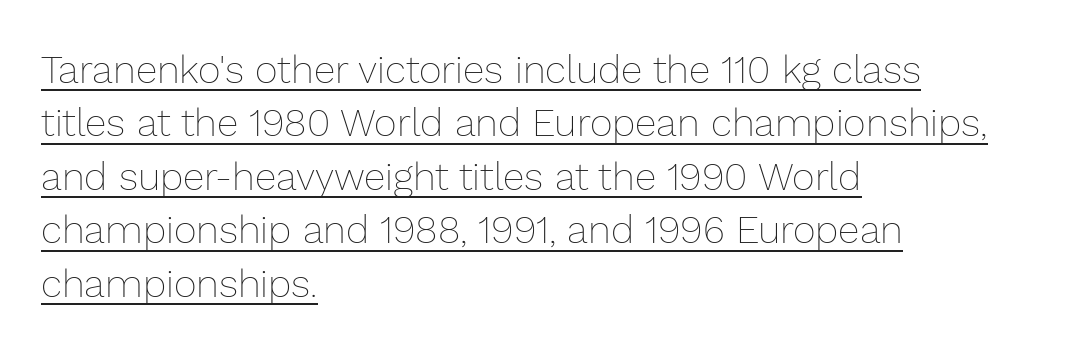
The image shows 39 px thin type, upright; set left-aligned, normal line spacing (1.37x), normal letter spacing, underlined; low stroke contrast and a medium x-height.
